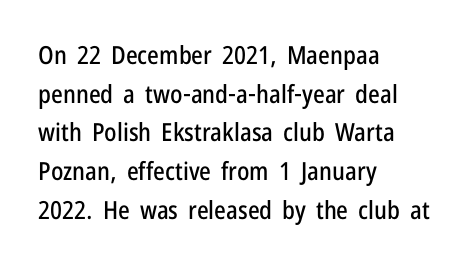
The image shows 25 px text type, upright; set left-aligned, normal line spacing (1.55x), normal letter spacing, not underlined.
